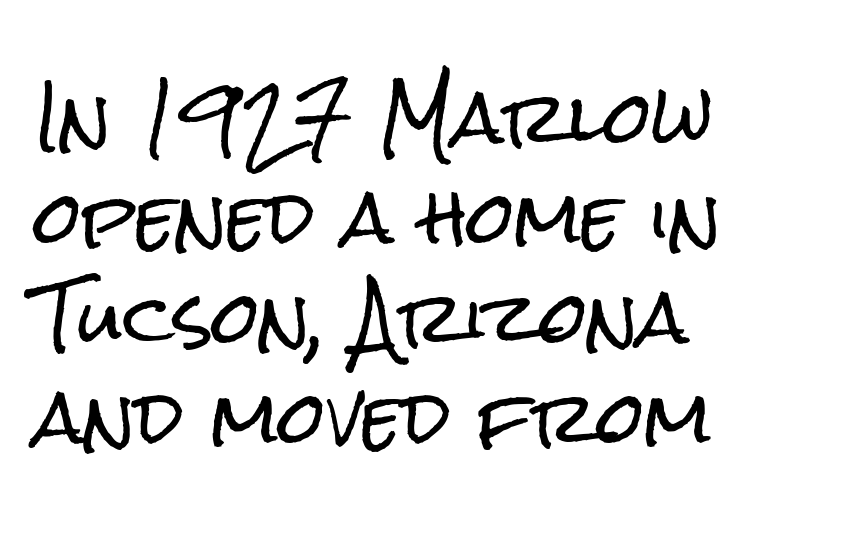
The vertical gap from one line to the next is medium. Characters follow at the spacing the type designer built in. What kind of face is this? One without serifs — a sans. Think of a printed novel: that variable character pitch is what you see here.
